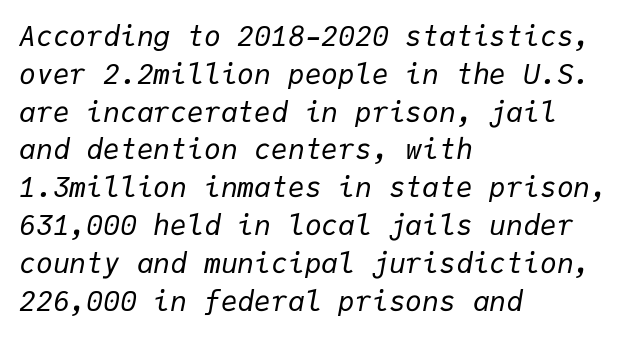
Q: Is the text bold? A: No.
Q: Is the text italic (slanted)? A: Yes, it leans right by about 9 degrees.
Q: Is the text underlined? A: No.
Q: How is the paragraph aligned? A: Left-aligned.
Q: Is the spacing between letters normal or unusually wide? A: Normal.
Q: Is the spacing between lines tight, normal or loose? A: Normal.
Q: Width (condensed, normal, or wide)? A: Normal.
Q: Stroke contrast? A: Low.
Q: x-height? A: Medium.
Q: Monospaced? A: Yes.
